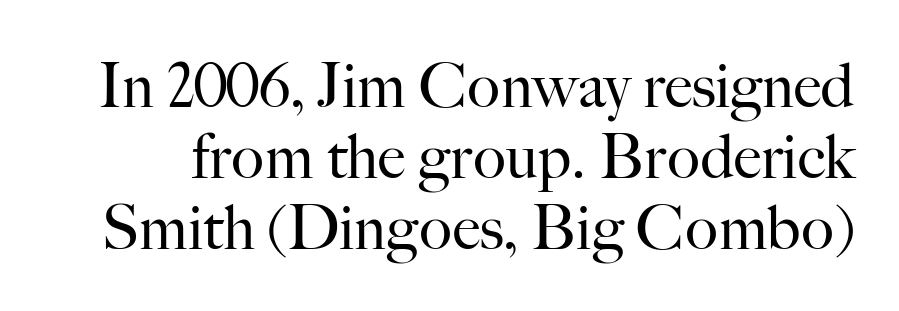
The image shows 61 px regular-weight serif type, upright; set line spacing 1.16x, normal letter spacing, not underlined; high stroke contrast and a small x-height.
